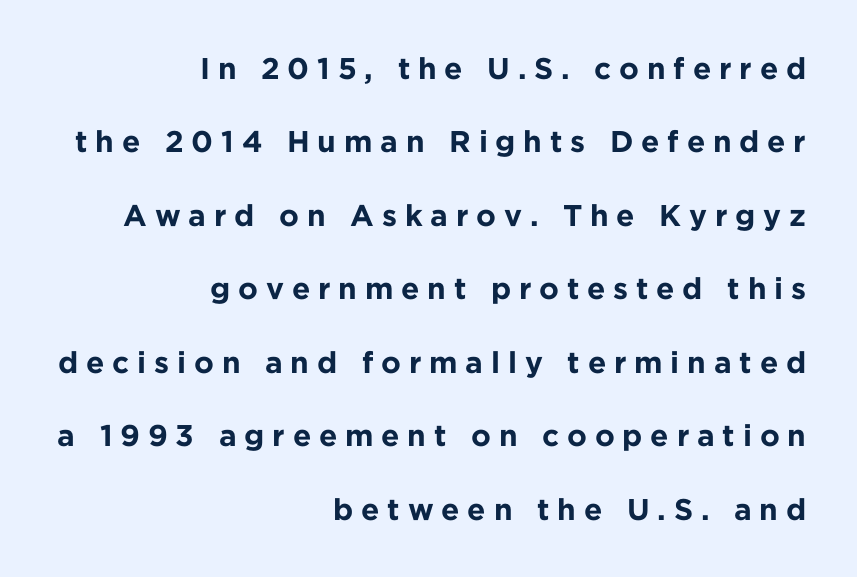
The image shows 30 px bold sans-serif type, upright; set right-aligned, loose line spacing (2.45x), unusually wide letter spacing (+0.26 em), not underlined; low stroke contrast and a medium x-height.
